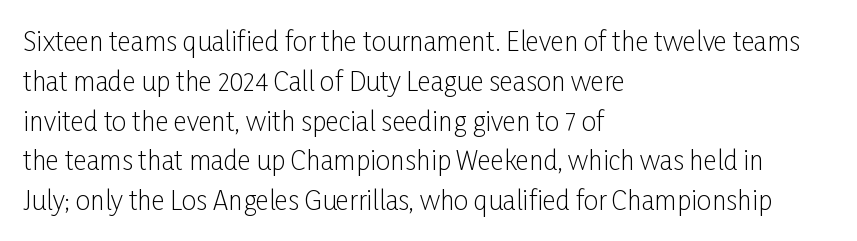
The image shows 26 px text type, upright; set left-aligned, normal line spacing (1.53x), normal letter spacing, not underlined.
